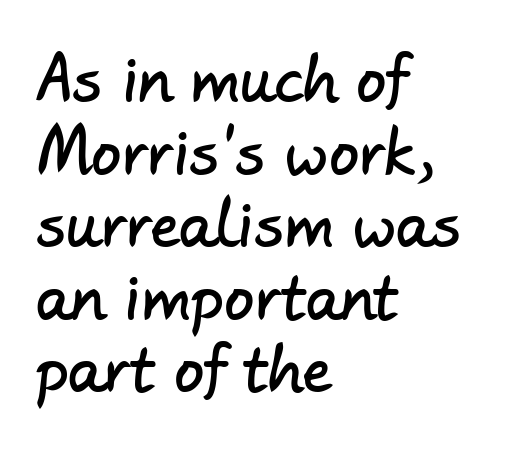
{"serif": "no", "width": "normal", "stroke_contrast": "low", "x_height": "small", "monospaced": "no", "underline": "no", "align": "left", "line_spacing_ratio": 1.21, "letter_spacing": "normal", "letter_spacing_em": 0.0, "glyph_px": 60}
